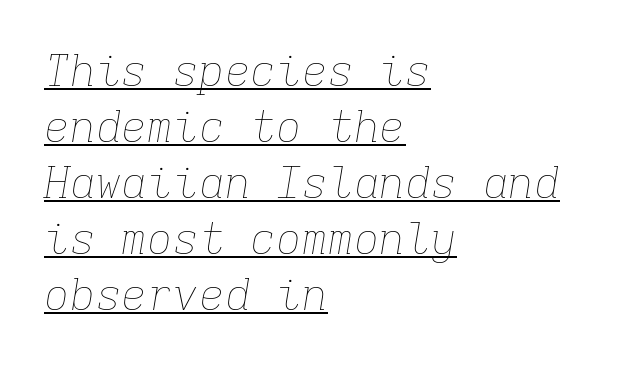
The tracking reads as untouched default to a designer's eye. Unbolded letterforms with no extra heft. Italic: yes, the glyphs are oblique. One-word summary of the alignment: left. Spacing verdict: monospaced, one width for all characters. The rendered words wear a rule along their underside.
